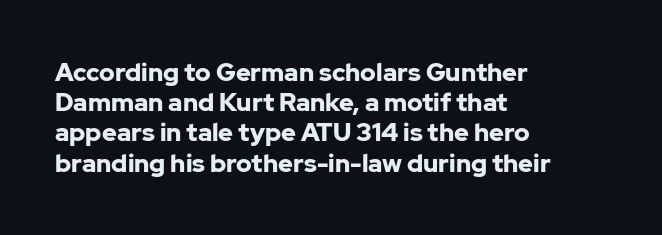
The passage shown is emphatically bold. The space directly below the letters is spotless. Tracking here is standard; glyphs follow each other at the usual distance. Where is the straight margin? On the left.
